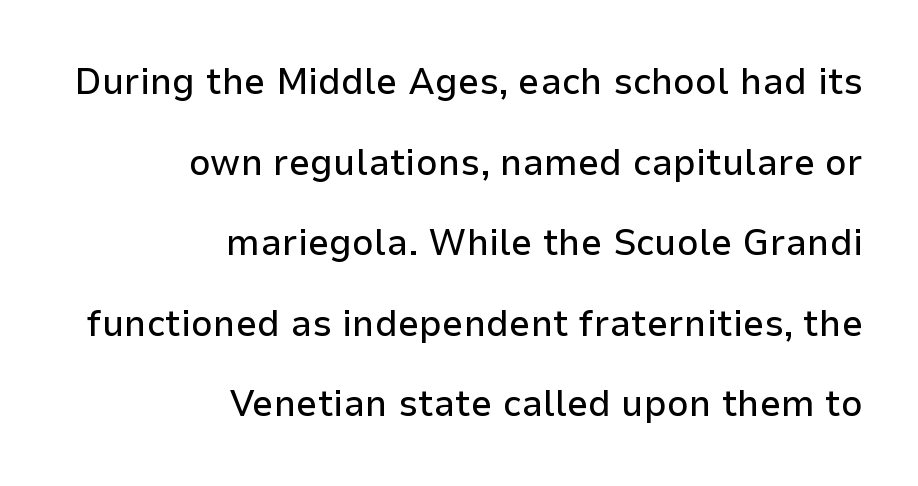
Q: Is the text italic (slanted)? A: No, it is upright.
Q: Is the typeface a serif or a sans-serif typeface? A: Sans-serif.
Q: Is the text underlined? A: No.
Q: How is the paragraph aligned? A: Right-aligned.
Q: Is the spacing between letters normal or unusually wide? A: Normal.
Q: Is the spacing between lines tight, normal or loose? A: Loose.
Q: Width (condensed, normal, or wide)? A: Normal.
Q: Stroke contrast? A: Low.
Q: x-height? A: Medium.
Q: Monospaced? A: No.
